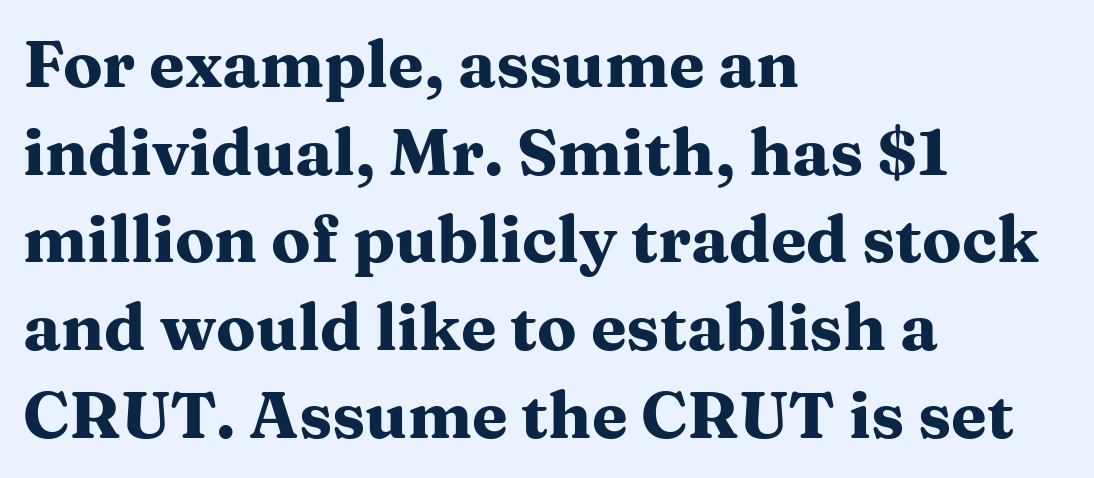
Q: Is the text bold? A: Yes.
Q: Is the text italic (slanted)? A: No, it is upright.
Q: Is the typeface a serif or a sans-serif typeface? A: Serif.
Q: Is the text underlined? A: No.
Q: How is the paragraph aligned? A: Left-aligned.
Q: Is the spacing between letters normal or unusually wide? A: Normal.
Q: Is the spacing between lines tight, normal or loose? A: Normal.
Q: Width (condensed, normal, or wide)? A: Wide.
Q: Stroke contrast? A: Medium.
Q: x-height? A: Medium.
Q: Monospaced? A: No.
